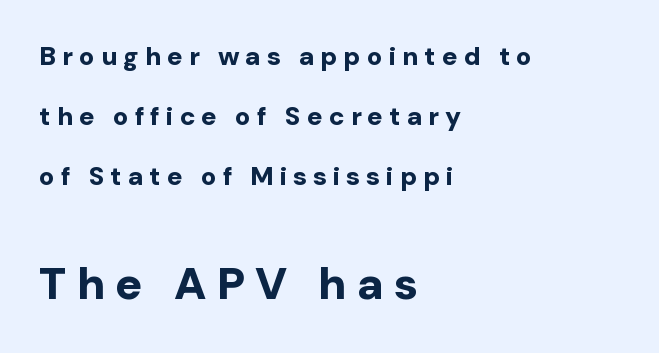
Q: Is the text bold? A: Yes.
Q: Is the text italic (slanted)? A: No, it is upright.
Q: Is the typeface a serif or a sans-serif typeface? A: Sans-serif.
Q: Is the text underlined? A: No.
Q: How is the paragraph aligned? A: Left-aligned.
Q: Is the spacing between letters normal or unusually wide? A: Unusually wide.
Q: Is the spacing between lines tight, normal or loose? A: Loose.
Q: Which block of text is set in a larger size, the first (top) or the second (bottom)? A: The second (bottom) one.
Q: Width (condensed, normal, or wide)? A: Normal.
Q: Stroke contrast? A: Low.
Q: x-height? A: Medium.
Q: Monospaced? A: No.
